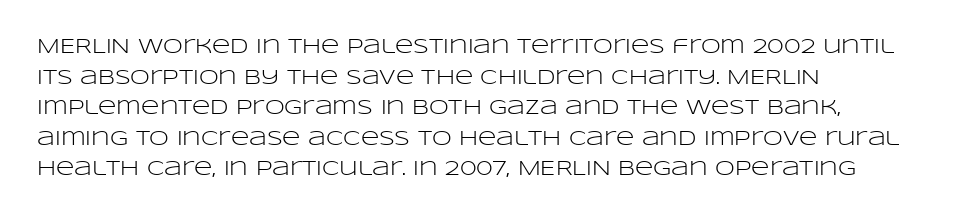
{"italic": "no", "bold": "no", "underline": "no", "align": "left", "line_spacing": "normal", "line_spacing_ratio": 1.53, "letter_spacing": "normal", "letter_spacing_em": 0.0, "glyph_px": 20}
